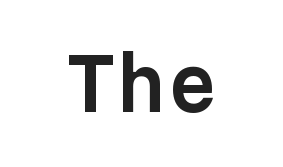
Q: Is the text italic (slanted)? A: No, it is upright.
Q: Is the typeface a serif or a sans-serif typeface? A: Sans-serif.
Q: Is the text underlined? A: No.
Q: How is the paragraph aligned? A: Centered.
Q: Is the spacing between letters normal or unusually wide? A: Normal.
Q: Width (condensed, normal, or wide)? A: Normal.
Q: Stroke contrast? A: Low.
Q: x-height? A: Medium.
Q: Monospaced? A: Yes.
